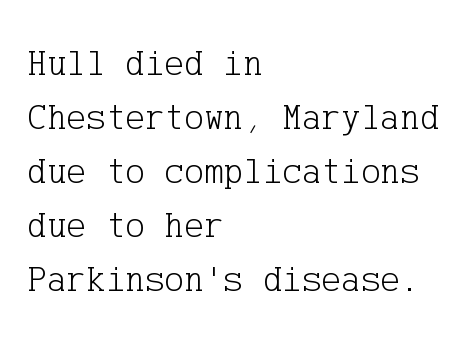
The image shows 37 px light serif type, upright; set left-aligned, normal line spacing (1.46x), normal letter spacing, not underlined; low stroke contrast and a medium x-height.
